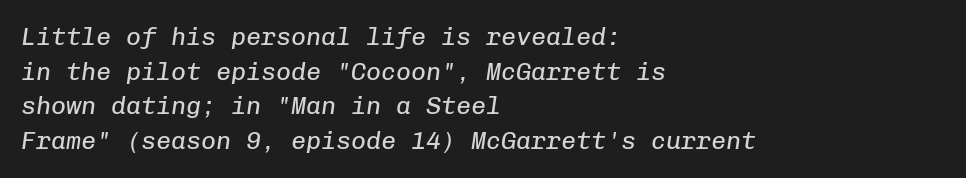
Regarding leading, the lines here are spaced in the standard way. When letters slant like this, we call the style italic. This rendering features lettering with no underline. The typesetter chose a ragged-right arrangement here. Counters stay open thanks to moderate or lighter strokes.
